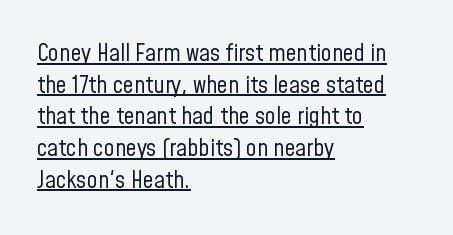
Spacing between characters is what you'd get straight out of the box. Reading down the column, the eye jumps a familiar distance to each next line. Students, observe the line beneath the letters — that is underlining. The weight would be labelled regular, book, light, or lighter still. The passage is arranged the way most books set body copy — flush left.
